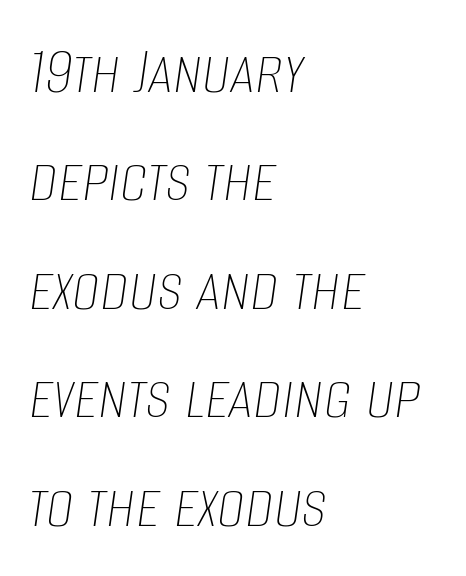
Compared with ordinary roman type, these characters are visibly tilted. The baseline area is clear. Counters stay open thanks to moderate or lighter strokes. These lines are set flush left with a ragged right edge. Caption: standard tracking, unaltered. One glance says typical: line gaps are just what's usual.
